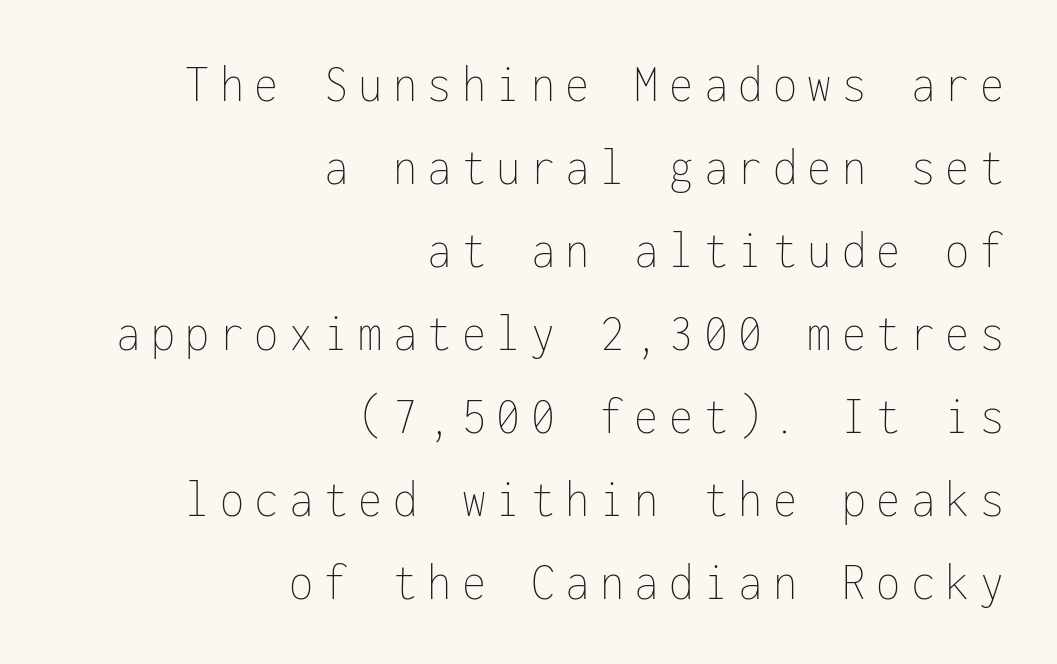
Q: Is the text bold? A: No.
Q: Is the text italic (slanted)? A: No, it is upright.
Q: Is the text underlined? A: No.
Q: How is the paragraph aligned? A: Right-aligned.
Q: Is the spacing between lines tight, normal or loose? A: Normal.
Q: Width (condensed, normal, or wide)? A: Condensed.
Q: Stroke contrast? A: Low.
Q: x-height? A: Medium.
Q: Monospaced? A: Yes.
